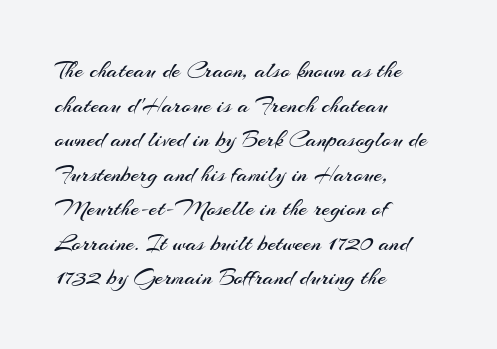
The image shows 24 px text type; set left-aligned, normal line spacing (1.44x), normal letter spacing, not underlined.
